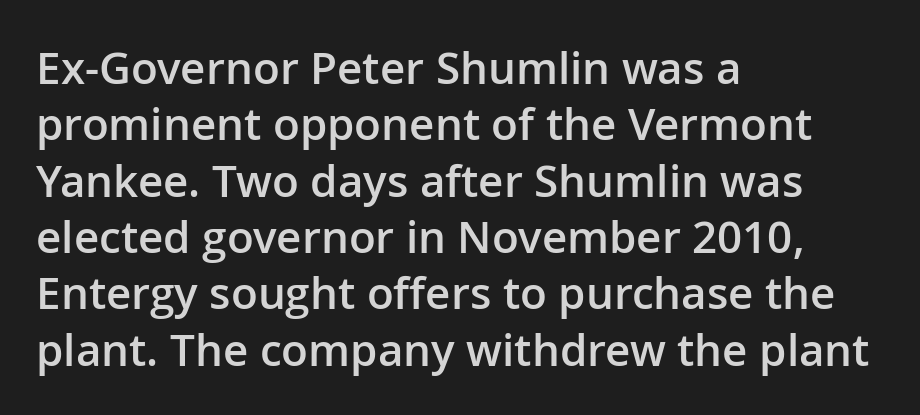
{"serif": "no", "italic": "no", "bold": "semi", "weight": "semibold", "width": "normal", "stroke_contrast": "low", "x_height": "medium", "monospaced": "no", "underline": "no", "align": "left", "line_spacing": "normal", "line_spacing_ratio": 1.28, "letter_spacing": "normal", "letter_spacing_em": 0.0, "glyph_px": 44}
